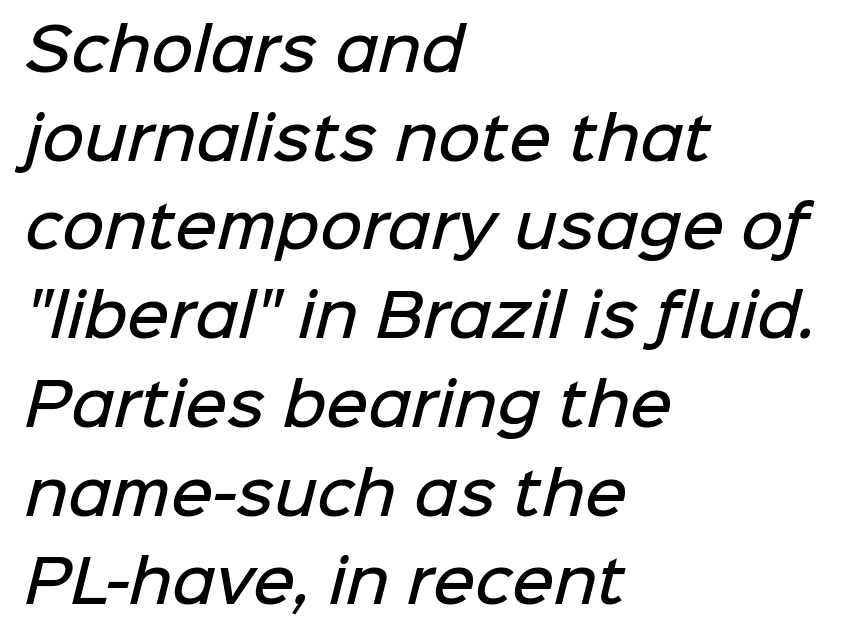
{"serif": "no", "bold": "semi", "weight": "semibold", "width": "normal", "stroke_contrast": "low", "x_height": "medium", "monospaced": "no", "underline": "no", "align": "left", "line_spacing": "normal", "line_spacing_ratio": 1.53, "letter_spacing": "normal", "letter_spacing_em": 0.0, "glyph_px": 58}
